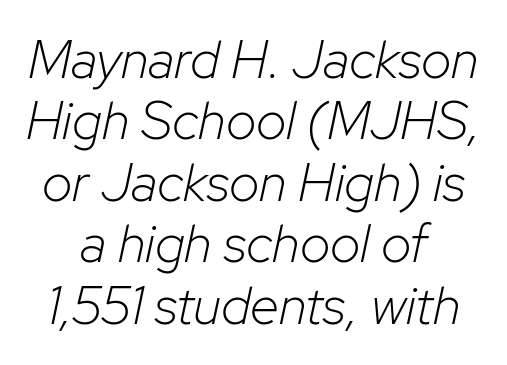
Horizontal alignment here is central, giving a formal, balanced look. Each letter keeps its own natural width here, so spacing adapts to shape. Descenders hang freely into open space. When letters slant like this, we call the style italic. The line texture is even and compact thanks to regular tracking. Stroke thickness stays within the range of a standard reading face or lighter.
